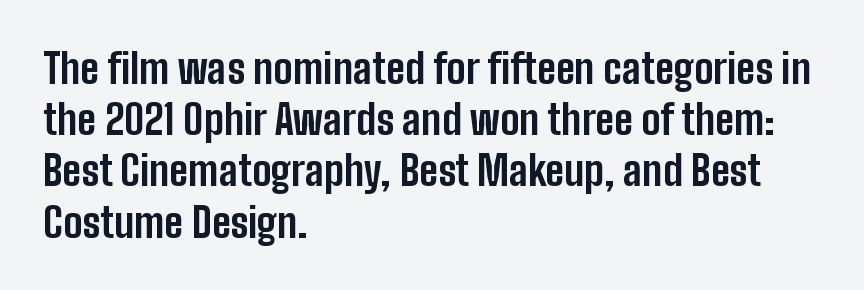
{"serif": "no", "italic": "no", "bold": "yes", "weight": "bold", "width": "condensed", "stroke_contrast": "low", "x_height": "medium", "monospaced": "no", "underline": "no", "align": "left", "line_spacing": "normal", "line_spacing_ratio": 1.25, "letter_spacing": "normal", "letter_spacing_em": 0.0, "glyph_px": 41}
